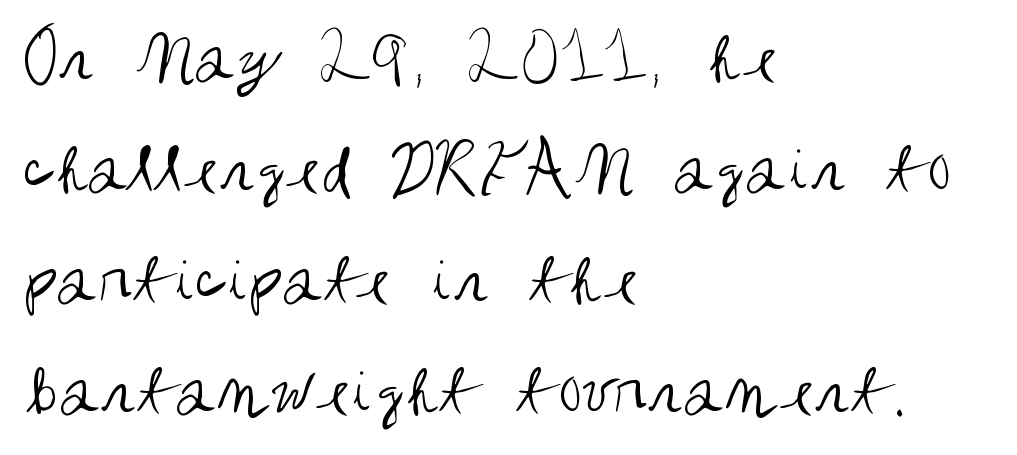
These lines are rendered in a variable-pitch font. Vertical stems look standard width or narrower in stroke. A bare baseline throughout the passage.
